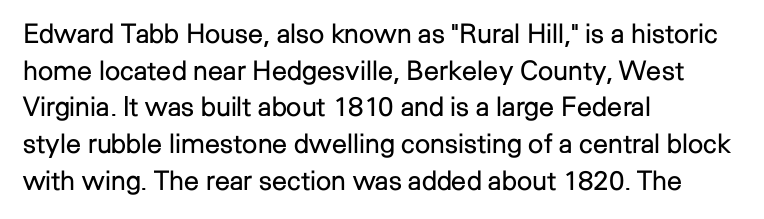
Q: Is the text bold? A: No.
Q: Is the text italic (slanted)? A: No, it is upright.
Q: Is the text underlined? A: No.
Q: How is the paragraph aligned? A: Left-aligned.
Q: Is the spacing between letters normal or unusually wide? A: Normal.
Q: Is the spacing between lines tight, normal or loose? A: Normal.
